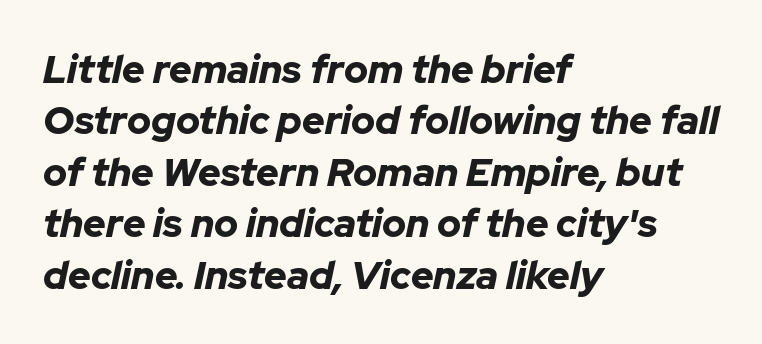
Q: Is the text bold? A: Yes.
Q: Is the text italic (slanted)? A: Yes, it leans right by about 12 degrees.
Q: Is the text underlined? A: No.
Q: How is the paragraph aligned? A: Left-aligned.
Q: Is the spacing between letters normal or unusually wide? A: Normal.
Q: Is the spacing between lines tight, normal or loose? A: Normal.
Q: Width (condensed, normal, or wide)? A: Normal.
Q: Stroke contrast? A: Low.
Q: x-height? A: Medium.
Q: Monospaced? A: No.
